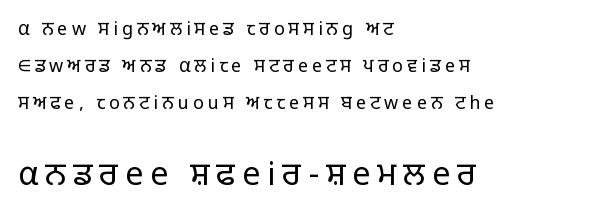
This sample uses expanded letter spacing, leaving extra air between glyphs. The emphasis by scale lands on block number two, below. The space directly below the letters is spotless. Note the varied advance widths — an 'i' is clearly narrower than an 'm'. Upright lettering throughout.
